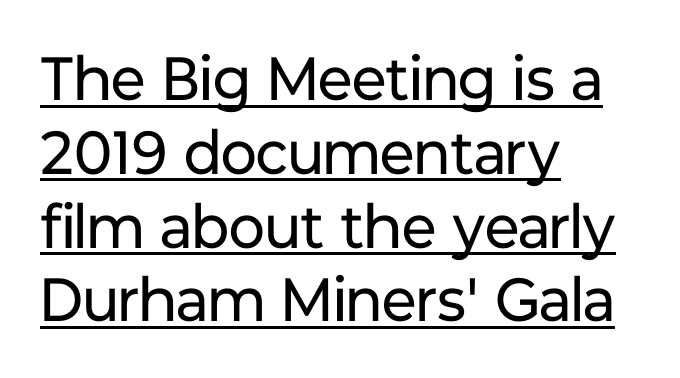
{"serif": "no", "italic": "no", "bold": "no", "weight": "regular", "width": "normal", "stroke_contrast": "low", "x_height": "medium", "monospaced": "no", "underline": "yes", "align": "left", "line_spacing_ratio": 1.21, "letter_spacing": "normal", "letter_spacing_em": 0.0, "glyph_px": 61}
